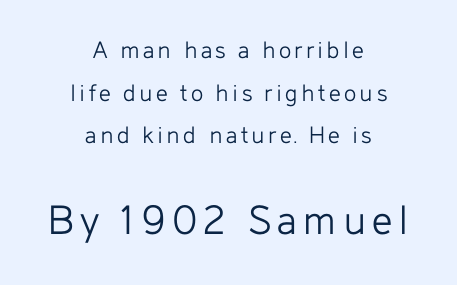
{"serif": "no", "italic": "no", "bold": "no", "weight": "light", "width": "normal", "stroke_contrast": "low", "x_height": "medium", "monospaced": "no", "underline": "no", "align": "center", "line_spacing": "normal", "line_spacing_ratio": 1.64, "larger_block": "second", "size_ratio": 1.73, "glyph_px": 45}
